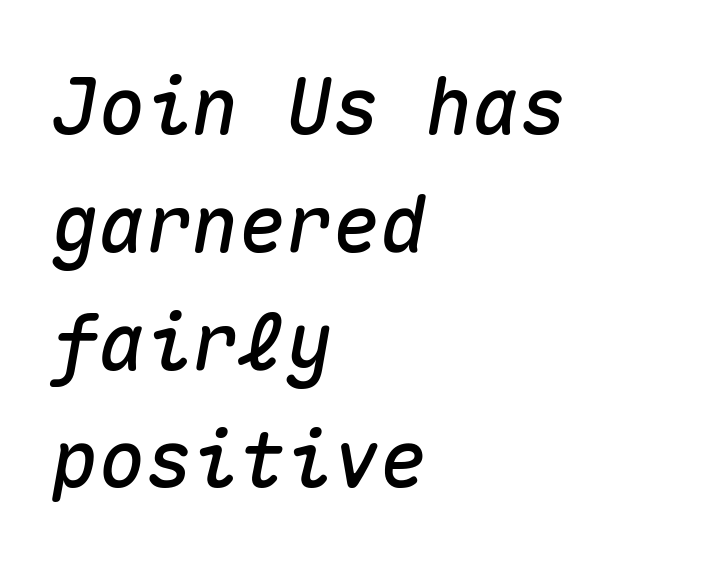
{"italic": "yes", "lean": "right", "slant_degrees": 10, "width": "normal", "stroke_contrast": "medium", "x_height": "medium", "monospaced": "yes", "underline": "no", "align": "left", "line_spacing": "normal", "line_spacing_ratio": 1.51, "letter_spacing": "normal", "letter_spacing_em": 0.0, "glyph_px": 78}
